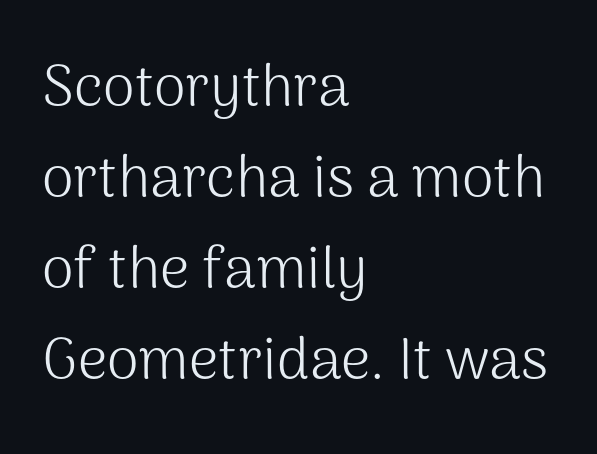
Q: Is the text bold? A: No.
Q: Is the text italic (slanted)? A: No, it is upright.
Q: Is the typeface a serif or a sans-serif typeface? A: Sans-serif.
Q: Is the text underlined? A: No.
Q: How is the paragraph aligned? A: Left-aligned.
Q: Is the spacing between letters normal or unusually wide? A: Normal.
Q: Is the spacing between lines tight, normal or loose? A: Normal.
Q: Width (condensed, normal, or wide)? A: Normal.
Q: Stroke contrast? A: Medium.
Q: x-height? A: Medium.
Q: Monospaced? A: No.
